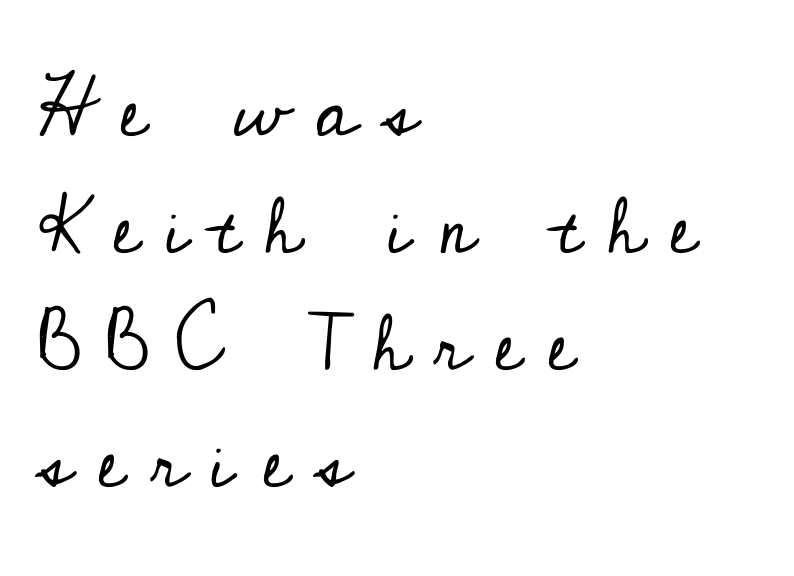
This block has exactly the height ordinary leading produces. Character widths vary here, with narrow letters taking less room than wide ones. The passage shown is not underscored anywhere. Serifs: yes, visible at the terminals of the letterforms.
